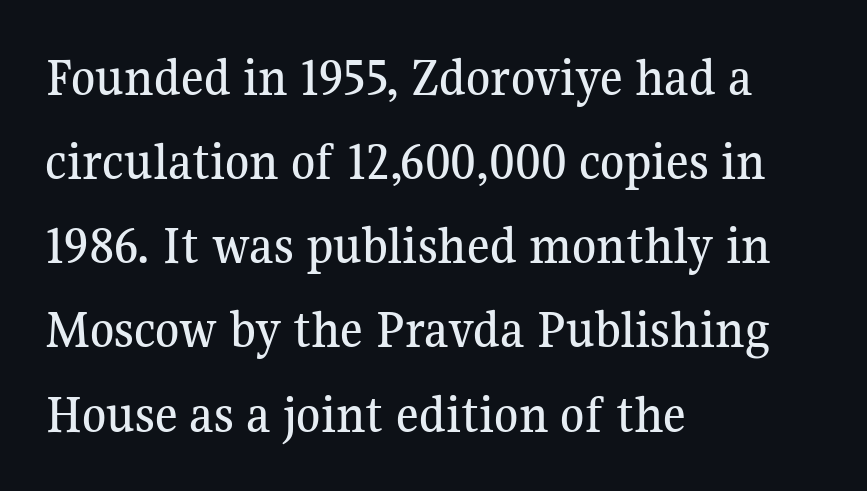
Q: Is the text italic (slanted)? A: No, it is upright.
Q: Is the typeface a serif or a sans-serif typeface? A: Serif.
Q: Is the text underlined? A: No.
Q: How is the paragraph aligned? A: Left-aligned.
Q: Is the spacing between letters normal or unusually wide? A: Normal.
Q: Is the spacing between lines tight, normal or loose? A: Normal.
Q: Width (condensed, normal, or wide)? A: Normal.
Q: Stroke contrast? A: Medium.
Q: x-height? A: Medium.
Q: Monospaced? A: No.
